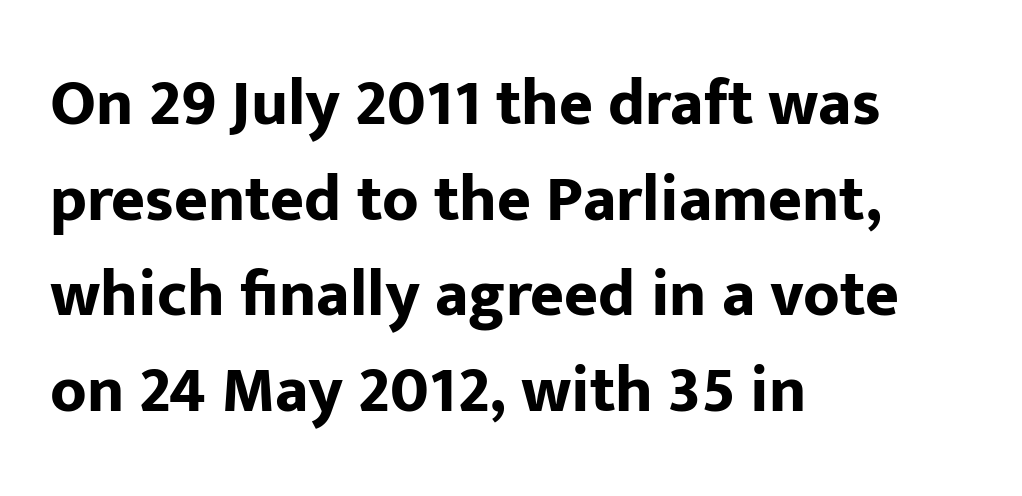
{"serif": "no", "italic": "no", "bold": "yes", "weight": "bold", "width": "normal", "stroke_contrast": "low", "x_height": "medium", "monospaced": "no", "underline": "no", "align": "left", "line_spacing": "normal", "line_spacing_ratio": 1.47, "letter_spacing": "normal", "letter_spacing_em": 0.0, "glyph_px": 65}
